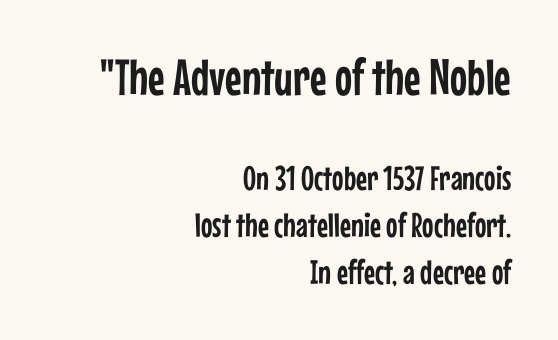
This layout puts the oversized block above and the modest block below. Rule under the text: the space is simply empty. Is this a fixed-width face? No — the glyphs have proportional, varying widths. The typesetter chose a ragged-left arrangement here. Honestly, the row spacing looks completely unremarkable. Serifs: no, the terminals of the letterforms are clean.
